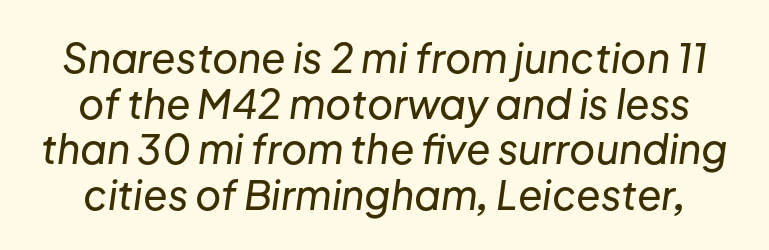
{"italic": "yes", "lean": "right", "slant_degrees": 8, "width": "normal", "stroke_contrast": "low", "x_height": "medium", "monospaced": "no", "underline": "no", "line_spacing": "tight", "line_spacing_ratio": 1.14, "letter_spacing": "normal", "letter_spacing_em": 0.0, "glyph_px": 40}
